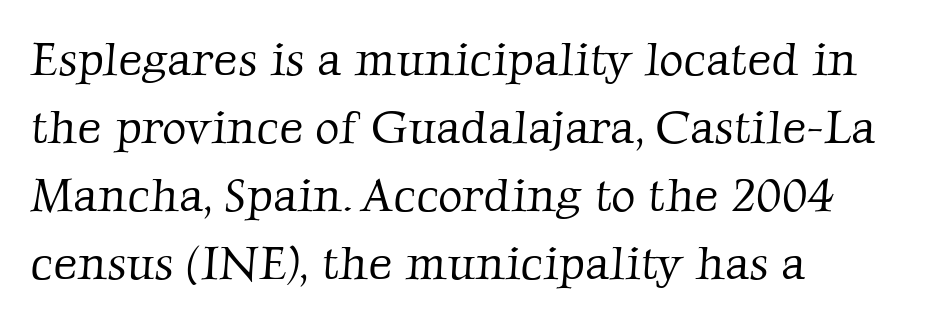
Q: Is the text bold? A: No.
Q: Is the typeface a serif or a sans-serif typeface? A: Serif.
Q: Is the text underlined? A: No.
Q: How is the paragraph aligned? A: Left-aligned.
Q: Is the spacing between letters normal or unusually wide? A: Normal.
Q: Is the spacing between lines tight, normal or loose? A: Normal.
Q: Width (condensed, normal, or wide)? A: Normal.
Q: Stroke contrast? A: Low.
Q: x-height? A: Medium.
Q: Monospaced? A: No.
